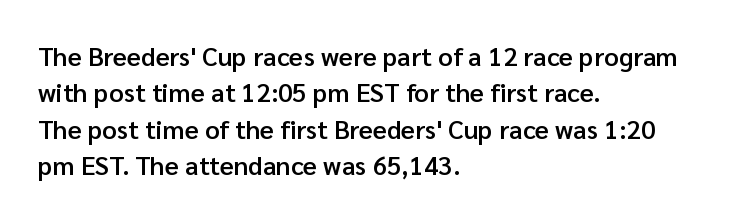
{"italic": "no", "bold": "semi", "underline": "no", "align": "left", "line_spacing": "normal", "line_spacing_ratio": 1.4, "letter_spacing": "normal", "letter_spacing_em": 0.0, "glyph_px": 26}
